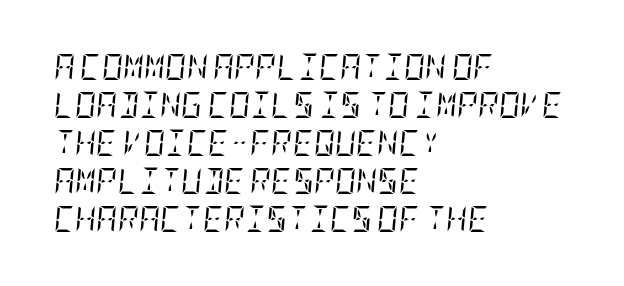
The setting favours the left margin, as ordinary paragraphs usually do. Quick note: underline off. Quick note: interline space is typical. Looking at the ascenders, they clearly lean. The strokes are not fattened; the text isn't bold. Spacing between characters is what you'd get straight out of the box.
